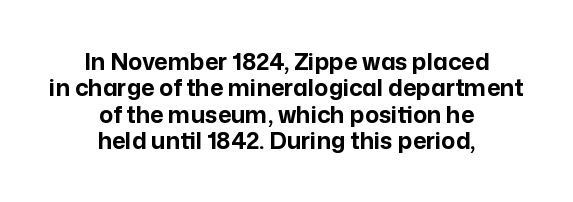
The image shows 23 px bold type, upright; set centered, tight line spacing (1.15x), normal letter spacing, not underlined.
